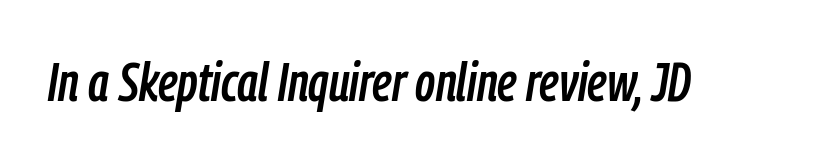
Q: Is the text italic (slanted)? A: Yes, it leans right by about 9 degrees.
Q: Is the text underlined? A: No.
Q: Is the spacing between letters normal or unusually wide? A: Normal.
Q: Width (condensed, normal, or wide)? A: Condensed.
Q: Stroke contrast? A: Low.
Q: x-height? A: Medium.
Q: Monospaced? A: No.
